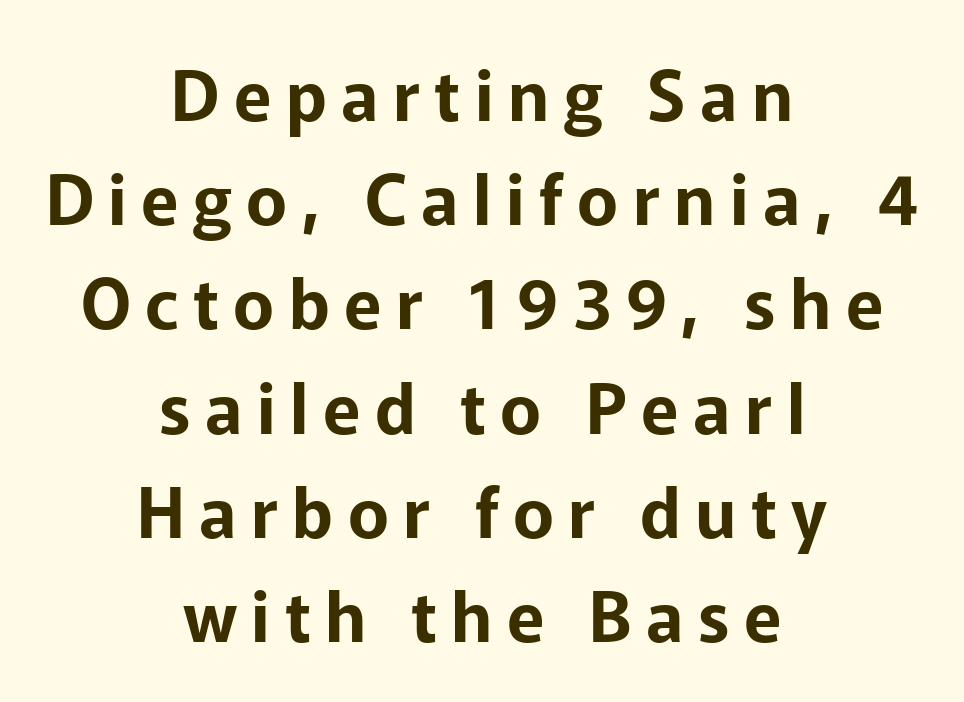
Q: Is the text italic (slanted)? A: No, it is upright.
Q: Is the typeface a serif or a sans-serif typeface? A: Sans-serif.
Q: Is the text underlined? A: No.
Q: How is the paragraph aligned? A: Centered.
Q: Is the spacing between letters normal or unusually wide? A: Unusually wide.
Q: Is the spacing between lines tight, normal or loose? A: Normal.
Q: Width (condensed, normal, or wide)? A: Normal.
Q: Stroke contrast? A: Low.
Q: x-height? A: Medium.
Q: Monospaced? A: No.
